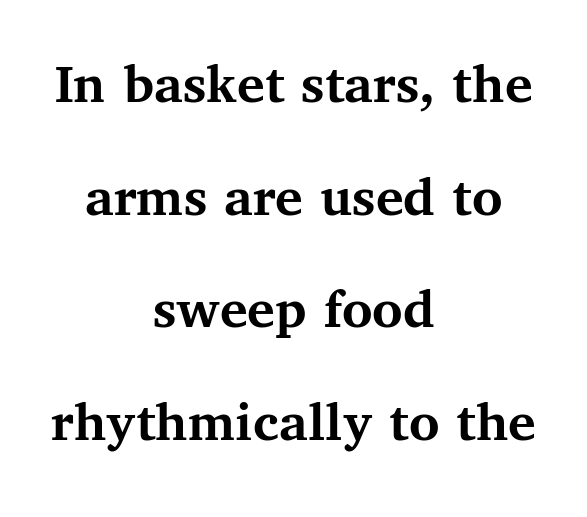
Do the characters align in a grid? No, the font is proportional. Upright lettering throughout. A dark, heavy texture on the line: the type is bold. Does the copy run flush right? No — it is centered line by line. Here the glyphs are tracked normally, forming tight word shapes.
